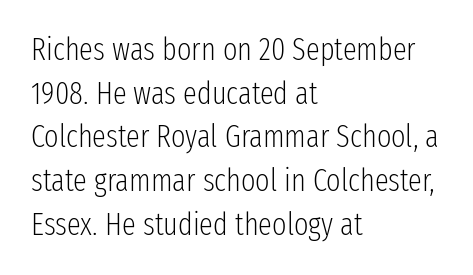
{"serif": "no", "italic": "no", "bold": "no", "weight": "light", "width": "condensed", "stroke_contrast": "low", "x_height": "medium", "monospaced": "no", "underline": "no", "align": "left", "line_spacing": "normal", "line_spacing_ratio": 1.41, "letter_spacing": "normal", "letter_spacing_em": 0.0, "glyph_px": 31}
